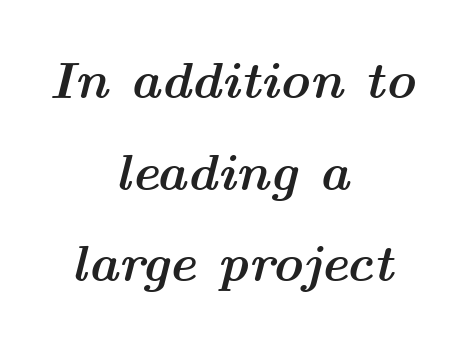
{"italic": "yes", "lean": "right", "slant_degrees": 14, "bold": "yes", "weight": "semibold", "width": "wide", "stroke_contrast": "medium", "x_height": "medium", "monospaced": "no", "underline": "no", "align": "center", "line_spacing_ratio": 1.76, "letter_spacing": "normal", "letter_spacing_em": 0.0, "glyph_px": 52}
